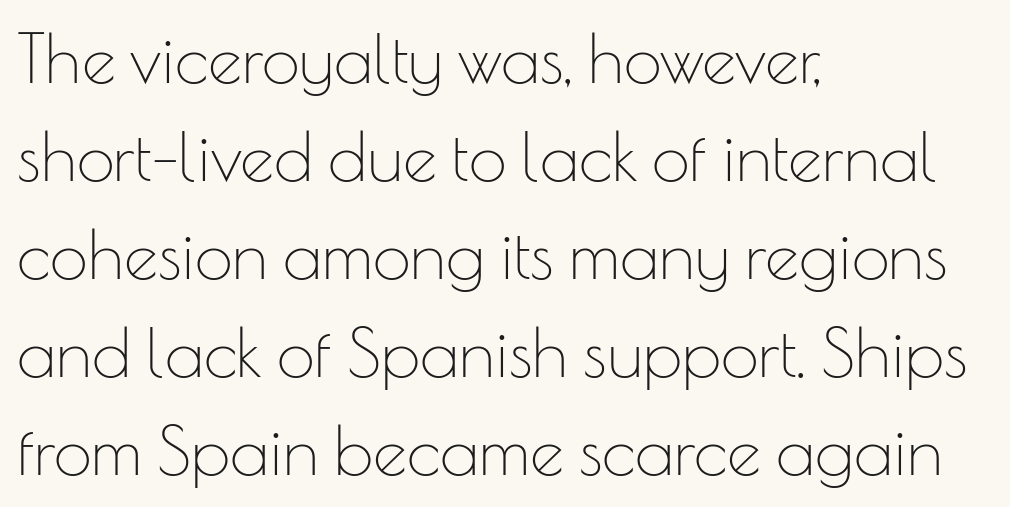
The rendering anchors every line to the left-hand side. Nobody drew a line under any word here. Stroke terminals: plain, sans-serif. This sample uses an upright cut, with every glyph sitting square on the baseline.
